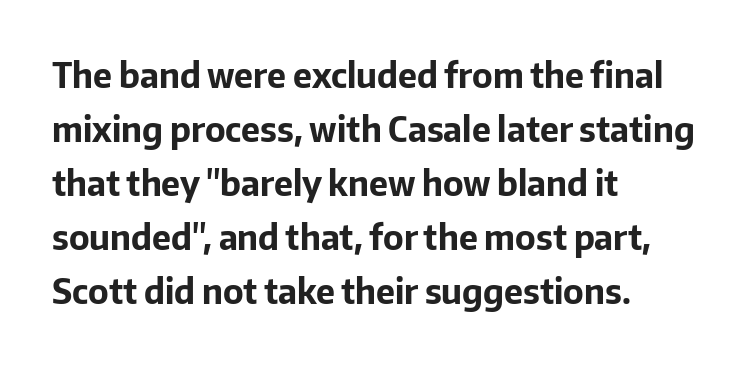
Q: Is the text bold? A: Yes.
Q: Is the text italic (slanted)? A: No, it is upright.
Q: Is the typeface a serif or a sans-serif typeface? A: Sans-serif.
Q: Is the text underlined? A: No.
Q: How is the paragraph aligned? A: Left-aligned.
Q: Is the spacing between letters normal or unusually wide? A: Normal.
Q: Is the spacing between lines tight, normal or loose? A: Normal.
Q: Width (condensed, normal, or wide)? A: Normal.
Q: Stroke contrast? A: Low.
Q: x-height? A: Medium.
Q: Monospaced? A: No.
